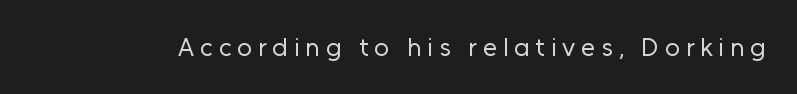
The image shows 26 px text type, upright; set unusually wide letter spacing (+0.22 em), not underlined.
